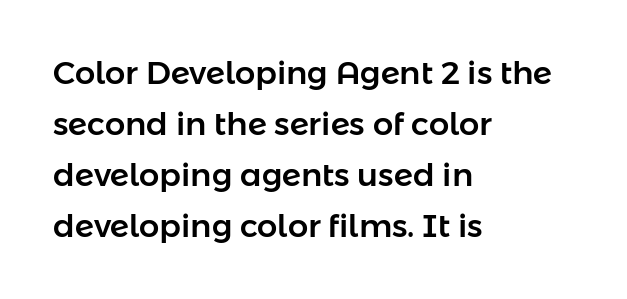
Vertical strokes here are truly vertical. Is this a fixed-width face? No — the glyphs have proportional, varying widths. The string is rendered with underlining switched off. Nothing unusual about the tracking: characters are spaced as the font intends. The setting favours the left margin, as ordinary paragraphs usually do.
